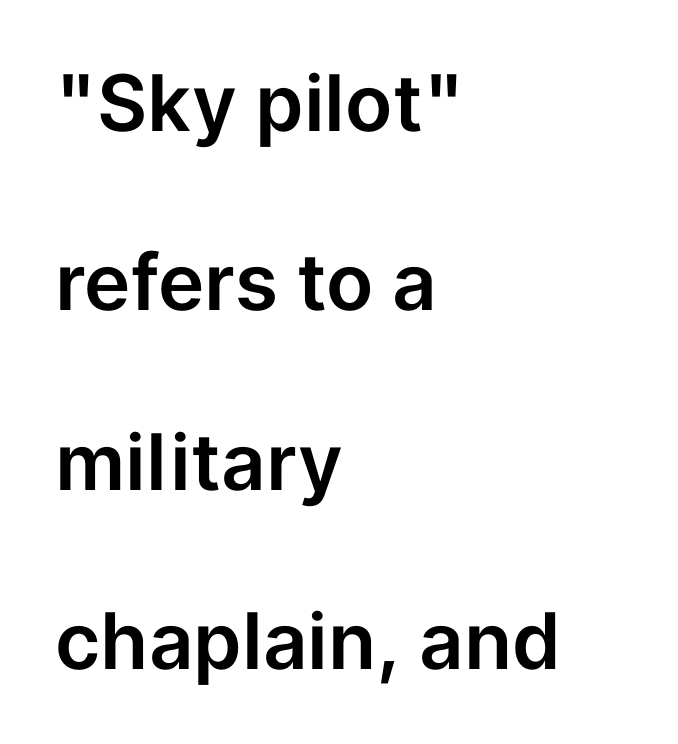
Horizontally, the lines are justified to the leading edge only. Plain, unruled lines of type. Unlike italic type, these characters show no tilt at all. Is the letter spacing exaggerated? No — it looks like the ordinary default. Note the varied advance widths — an 'i' is clearly narrower than an 'm'. The space between consecutive lines is lavish.
